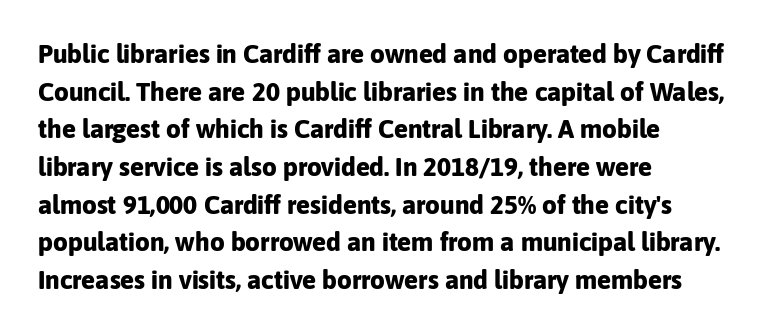
The image shows 26 px bold type, upright; set left-aligned, normal line spacing (1.45x), normal letter spacing, not underlined.
